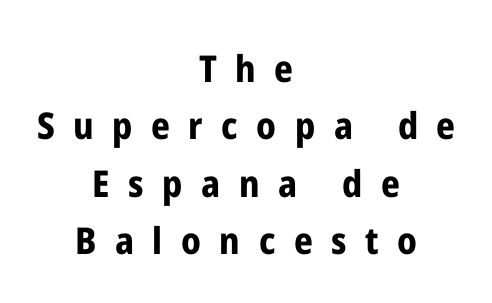
The image shows 37 px bold, condensed sans-serif type, upright; set centered, normal line spacing (1.55x), unusually wide letter spacing (+0.5 em), not underlined; low stroke contrast and a medium x-height.
